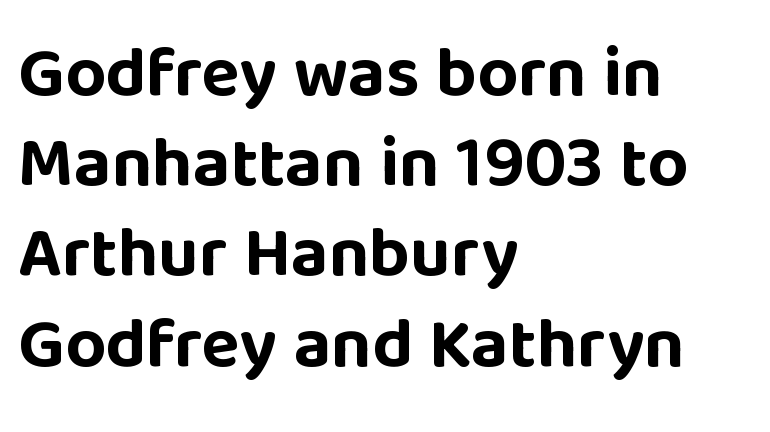
{"serif": "no", "italic": "no", "bold": "yes", "weight": "bold", "width": "normal", "stroke_contrast": "low", "x_height": "large", "monospaced": "no", "underline": "no", "align": "left", "line_spacing": "normal", "line_spacing_ratio": 1.27, "letter_spacing": "normal", "letter_spacing_em": 0.0, "glyph_px": 71}
